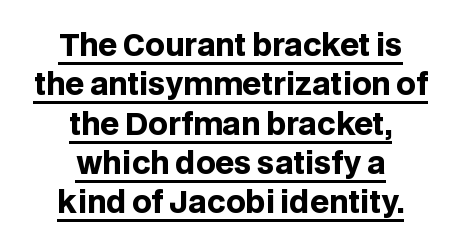
Q: Is the text bold? A: Yes.
Q: Is the text italic (slanted)? A: No, it is upright.
Q: Is the typeface a serif or a sans-serif typeface? A: Sans-serif.
Q: Is the text underlined? A: Yes.
Q: How is the paragraph aligned? A: Centered.
Q: Is the spacing between letters normal or unusually wide? A: Normal.
Q: Is the spacing between lines tight, normal or loose? A: Normal.
Q: Width (condensed, normal, or wide)? A: Normal.
Q: Stroke contrast? A: Low.
Q: x-height? A: Large.
Q: Monospaced? A: No.
